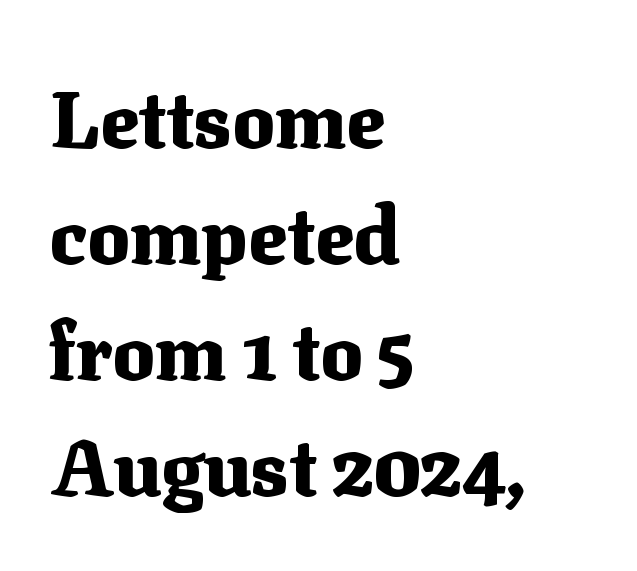
Q: Is the text bold? A: Yes.
Q: Is the text italic (slanted)? A: No, it is upright.
Q: Is the typeface a serif or a sans-serif typeface? A: Serif.
Q: Is the text underlined? A: No.
Q: How is the paragraph aligned? A: Left-aligned.
Q: Is the spacing between letters normal or unusually wide? A: Normal.
Q: Is the spacing between lines tight, normal or loose? A: Normal.
Q: Width (condensed, normal, or wide)? A: Normal.
Q: Stroke contrast? A: Medium.
Q: x-height? A: Medium.
Q: Monospaced? A: No.
